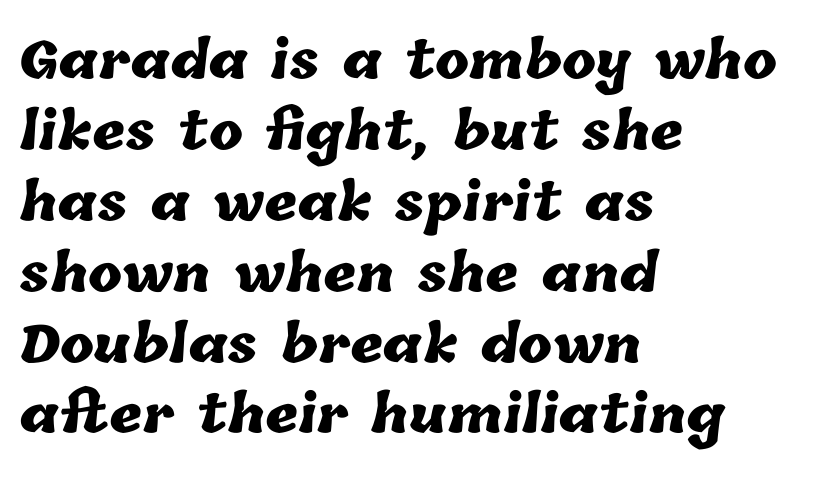
The image shows 51 px heavy type; set left-aligned, normal line spacing (1.39x), normal letter spacing, not underlined; low stroke contrast and a medium x-height.
